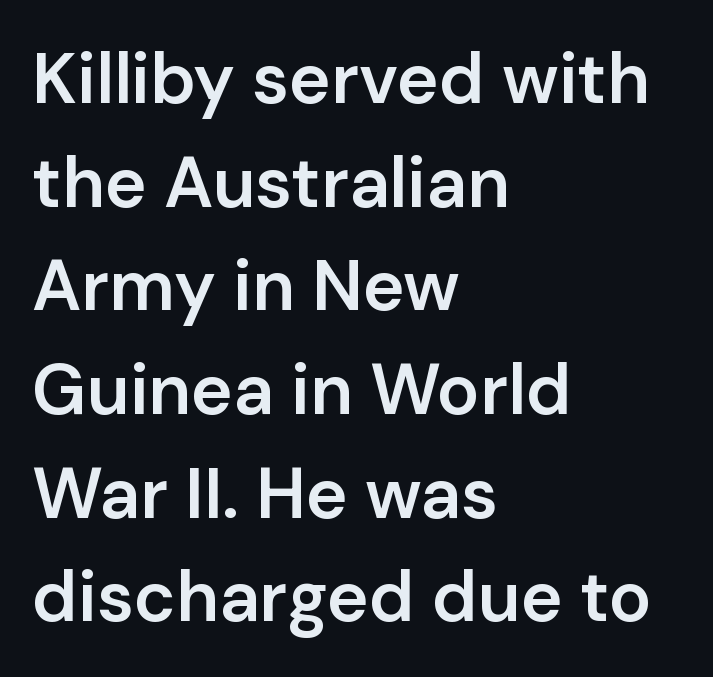
{"serif": "no", "italic": "no", "bold": "semi", "weight": "semibold", "width": "normal", "stroke_contrast": "low", "x_height": "medium", "monospaced": "no", "underline": "no", "align": "left", "line_spacing": "normal", "line_spacing_ratio": 1.46, "letter_spacing": "normal", "letter_spacing_em": 0.0, "glyph_px": 71}
